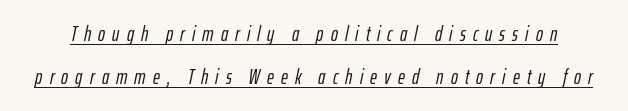
Q: Is the text italic (slanted)? A: Yes, it leans right by about 12 degrees.
Q: Is the text underlined? A: Yes.
Q: Is the spacing between letters normal or unusually wide? A: Unusually wide.
Q: Is the spacing between lines tight, normal or loose? A: Loose.
